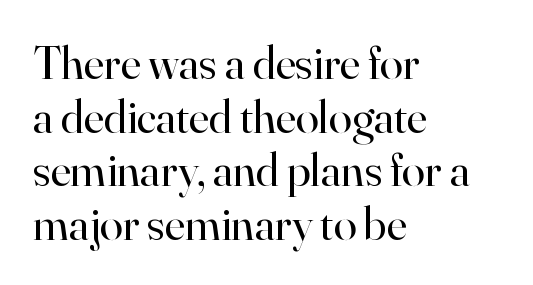
{"serif": "yes", "italic": "no", "bold": "no", "weight": "regular", "width": "normal", "stroke_contrast": "high", "x_height": "small", "monospaced": "no", "underline": "no", "align": "left", "line_spacing": "tight", "line_spacing_ratio": 1.14, "letter_spacing": "normal", "letter_spacing_em": 0.0, "glyph_px": 47}
